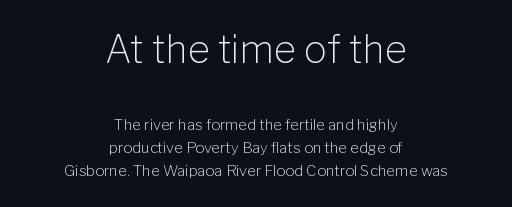
Nope, not italic — everything's standing straight. This sample is center-justified, so both line endings float freely. The glyphs are unaccompanied by any horizontal stroke below them. Typographically, this falls in the sans-serif category.
